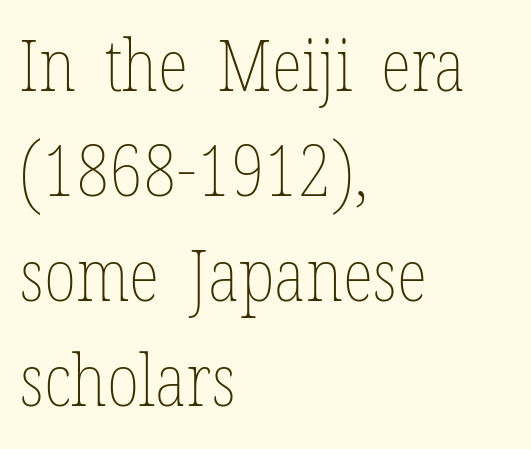
Default kerning and tracking; the words read as compact shapes. The strip under each line holds only bare page. Character widths vary here, with narrow letters taking less room than wide ones. You can tell it's not italic because the verticals are truly vertical. Evenly set lines give the paragraph a standard silhouette. Each stroke keeps to a modest, everyday thickness or less.
